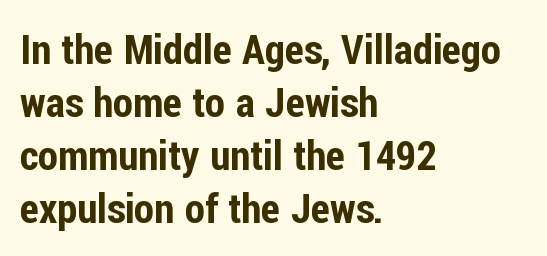
The image shows 41 px condensed sans-serif type, upright; set left-aligned, normal line spacing (1.29x), normal letter spacing, not underlined; low stroke contrast and a medium x-height.
